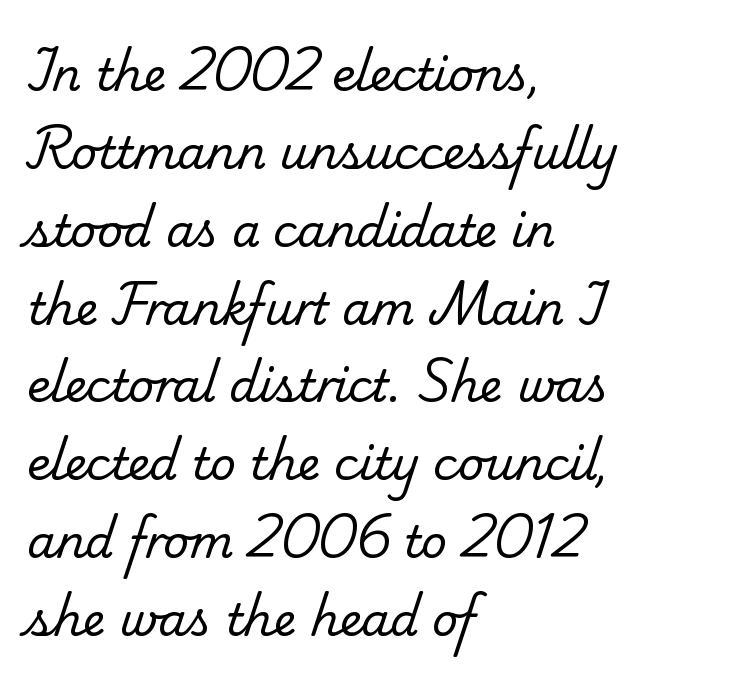
This rendering uses left alignment, leaving the right contour irregular. The rendering uses natural spacing where letterforms have individual widths. Check the space under the baseline: it is left empty. A light-to-regular cut is what we see here. Serif or sans? Serif — the stroke terminals have little feet.
